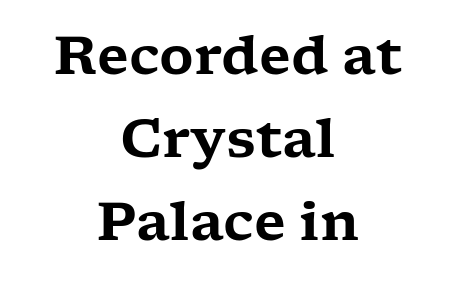
The image shows 53 px wide serif type, upright; set centered, normal line spacing (1.57x), normal letter spacing, not underlined; low stroke contrast and a medium x-height.
